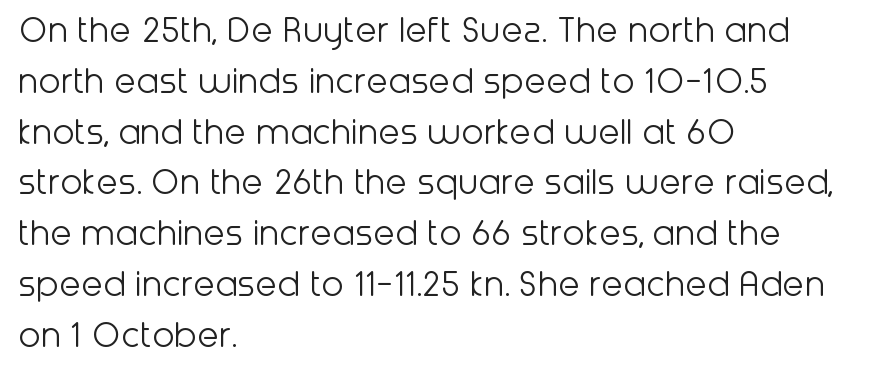
Q: Is the text bold? A: No.
Q: Is the text italic (slanted)? A: No, it is upright.
Q: Is the typeface a serif or a sans-serif typeface? A: Sans-serif.
Q: Is the text underlined? A: No.
Q: How is the paragraph aligned? A: Left-aligned.
Q: Is the spacing between letters normal or unusually wide? A: Normal.
Q: Is the spacing between lines tight, normal or loose? A: Normal.
Q: Width (condensed, normal, or wide)? A: Normal.
Q: Stroke contrast? A: Low.
Q: x-height? A: Medium.
Q: Monospaced? A: No.
